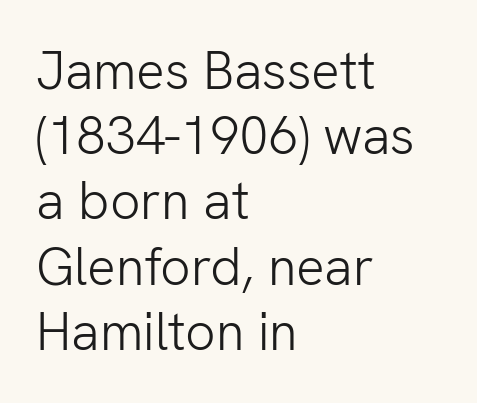
Does the lettering tilt? It doesn't — this is upright. The weight would be labelled regular, book, light, or lighter still. There is no visible air inserted between adjacent glyphs. The space beneath each line is pristine and unruled. Spacing verdict: proportional, widths tailored to each character. The rag falls on the right side of this text block.
